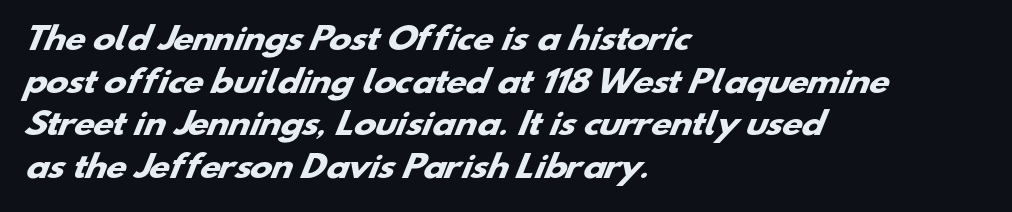
Q: Is the text bold? A: Yes.
Q: Is the typeface a serif or a sans-serif typeface? A: Sans-serif.
Q: Is the text underlined? A: No.
Q: How is the paragraph aligned? A: Left-aligned.
Q: Is the spacing between letters normal or unusually wide? A: Normal.
Q: Is the spacing between lines tight, normal or loose? A: Normal.
Q: Width (condensed, normal, or wide)? A: Wide.
Q: Stroke contrast? A: Low.
Q: x-height? A: Small.
Q: Monospaced? A: No.
